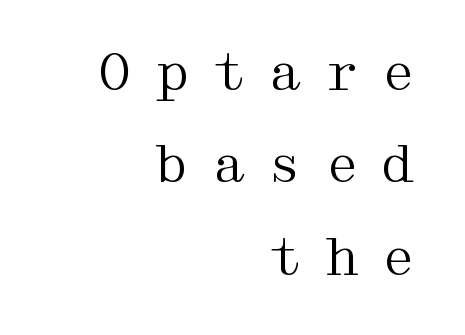
Horizontally, the lines are justified to the trailing edge only. Ordinary non-slanted type is in use. Is this a heavy cut? Hardly; it is regular or lighter. Font category for this specimen: serif. Underlining? Definitely not there. The letterforms stand isolated, each surrounded by extra space.
